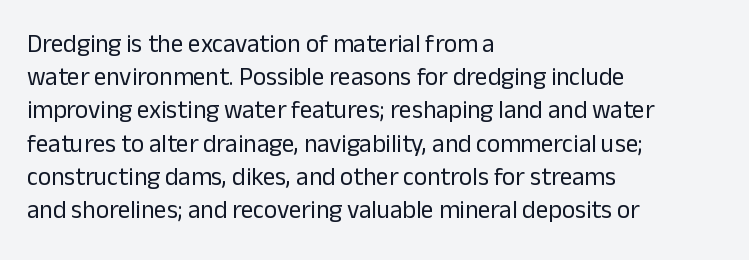
The image shows 25 px text type, upright; set left-aligned, normal line spacing (1.33x), normal letter spacing, not underlined.
